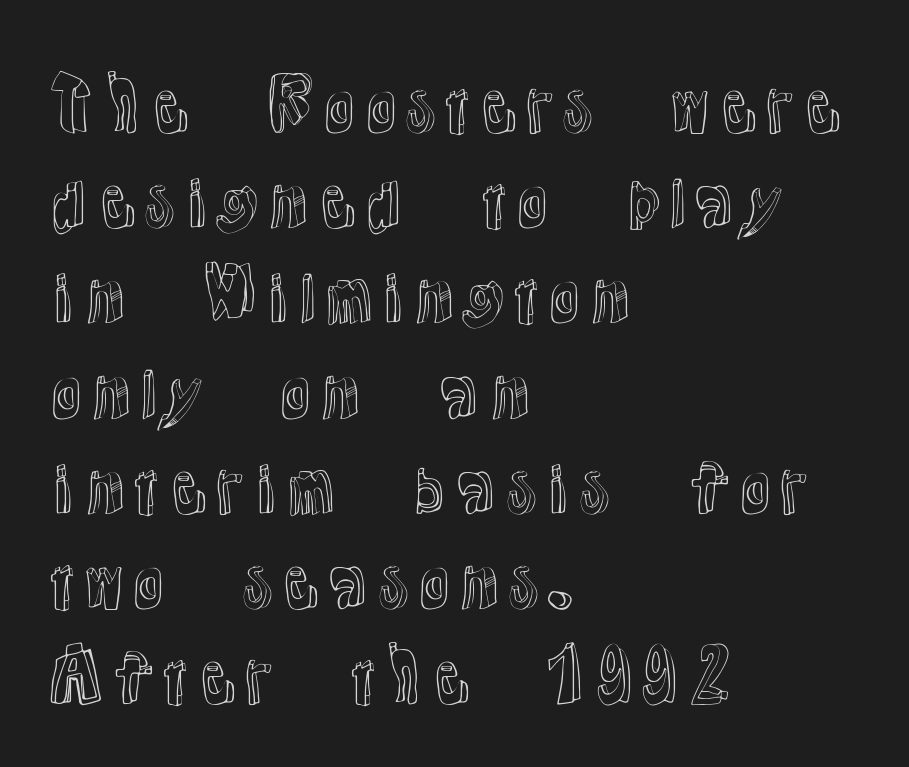
{"italic": "no", "width": "normal", "x_height": "medium", "monospaced": "no", "underline": "no", "align": "left", "line_spacing": "normal", "line_spacing_ratio": 1.38, "letter_spacing": "normal", "letter_spacing_em": 0.0, "glyph_px": 69}
